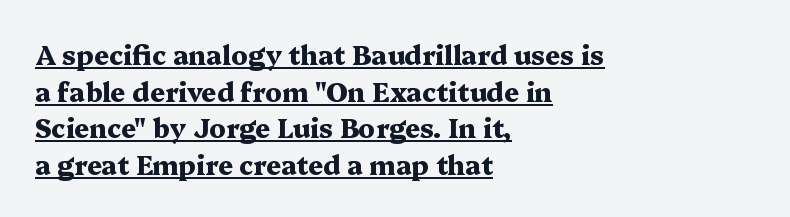
Q: Is the text bold? A: Yes.
Q: Is the text italic (slanted)? A: No, it is upright.
Q: Is the text underlined? A: Yes.
Q: How is the paragraph aligned? A: Left-aligned.
Q: Is the spacing between letters normal or unusually wide? A: Normal.
Q: Is the spacing between lines tight, normal or loose? A: Normal.
